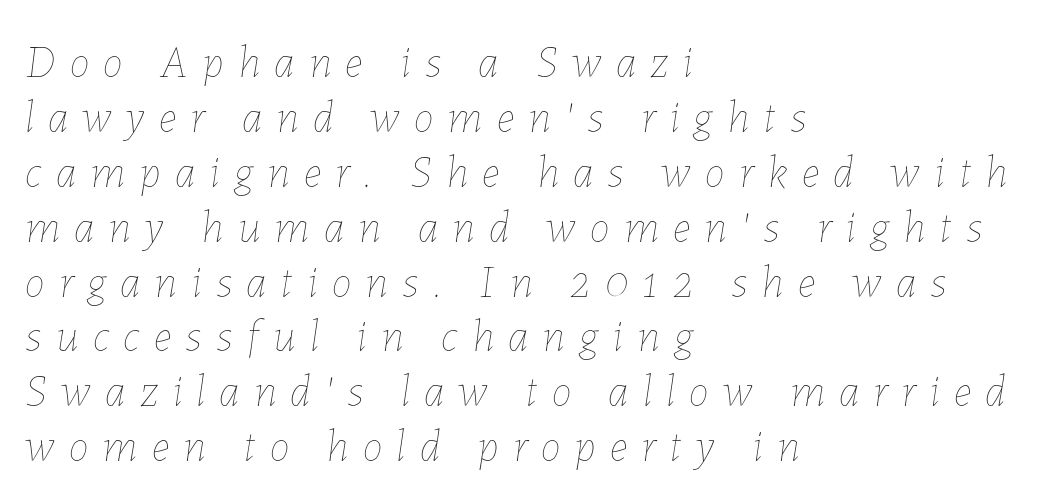
Each letter keeps its own natural width here, so spacing adapts to shape. These glyphs show unthickened strokes, regular width or finer. Just letters on the line, the space beneath them empty. Words appear elongated and porous because spacing is wide. Left-aligned paragraph, ragged on the right. Italic: yes, the glyphs are oblique.
